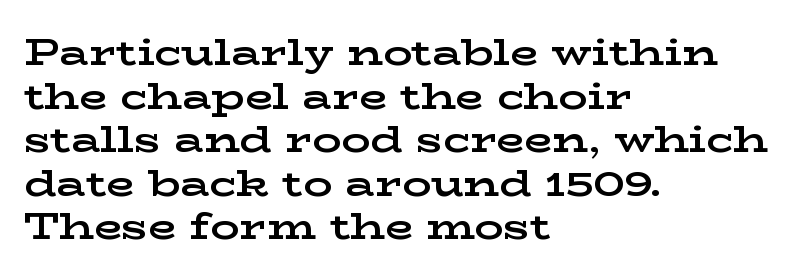
Q: Is the text bold? A: Yes.
Q: Is the text italic (slanted)? A: No, it is upright.
Q: Is the typeface a serif or a sans-serif typeface? A: Serif.
Q: Is the text underlined? A: No.
Q: How is the paragraph aligned? A: Left-aligned.
Q: Is the spacing between letters normal or unusually wide? A: Normal.
Q: Width (condensed, normal, or wide)? A: Wide.
Q: Stroke contrast? A: Low.
Q: x-height? A: Medium.
Q: Monospaced? A: No.
